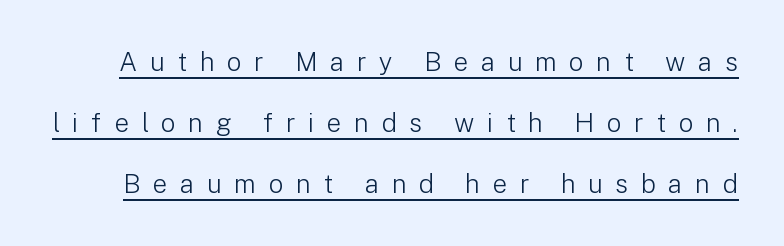
The image shows 26 px text type, upright; set loose line spacing (2.35x), unusually wide letter spacing (+0.48 em), underlined.
